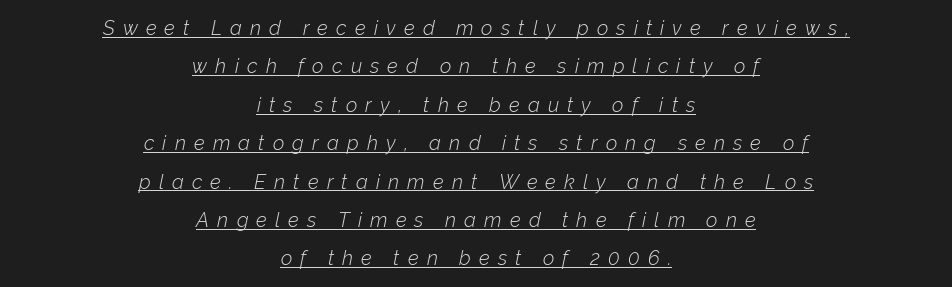
The image shows 20 px text type, italic (leaning right); set centered, loose line spacing (1.92x), unusually wide letter spacing (+0.41 em), underlined.
